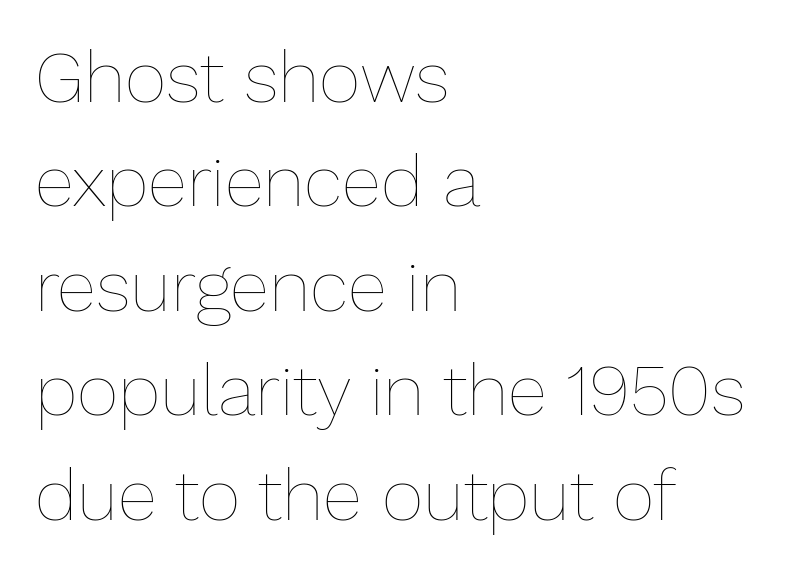
The letters advance in unequal steps, a hallmark of proportional type. The foot of each line stays bare and open. Honestly, the letter spacing is just normal — you wouldn't notice it. This sample uses an upright cut, with every glyph sitting square on the baseline. Stem width sits at or under what a default text font uses.
